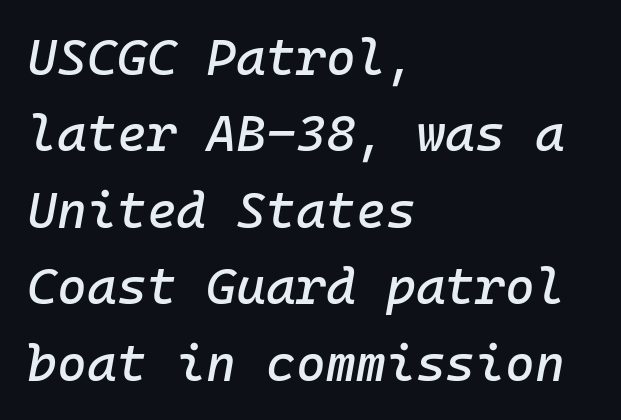
Q: Is the text italic (slanted)? A: Yes, it leans right by about 10 degrees.
Q: Is the text underlined? A: No.
Q: How is the paragraph aligned? A: Left-aligned.
Q: Is the spacing between letters normal or unusually wide? A: Normal.
Q: Is the spacing between lines tight, normal or loose? A: Normal.
Q: Width (condensed, normal, or wide)? A: Normal.
Q: Stroke contrast? A: Low.
Q: x-height? A: Medium.
Q: Monospaced? A: Yes.
